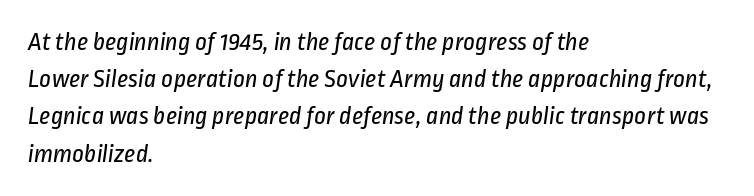
The block of text has a typical density, with ordinary space between rows. A student would call this left alignment; a typographer would say flush left, rag right. Compared with typical body copy, the letter spacing here is the same. The glyphs are unaccompanied by any horizontal stroke below them. Nothing heavy about these letters — not bold at all.
